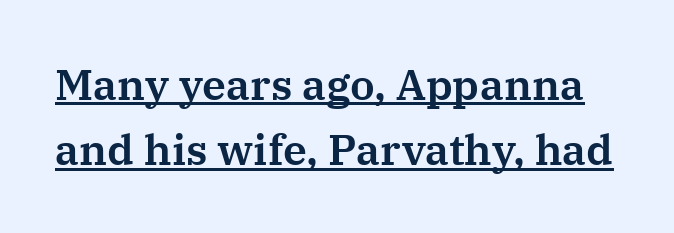
{"serif": "yes", "italic": "no", "width": "normal", "stroke_contrast": "medium", "x_height": "medium", "monospaced": "no", "underline": "yes", "line_spacing": "normal", "line_spacing_ratio": 1.52, "letter_spacing": "normal", "letter_spacing_em": 0.0, "glyph_px": 43}
